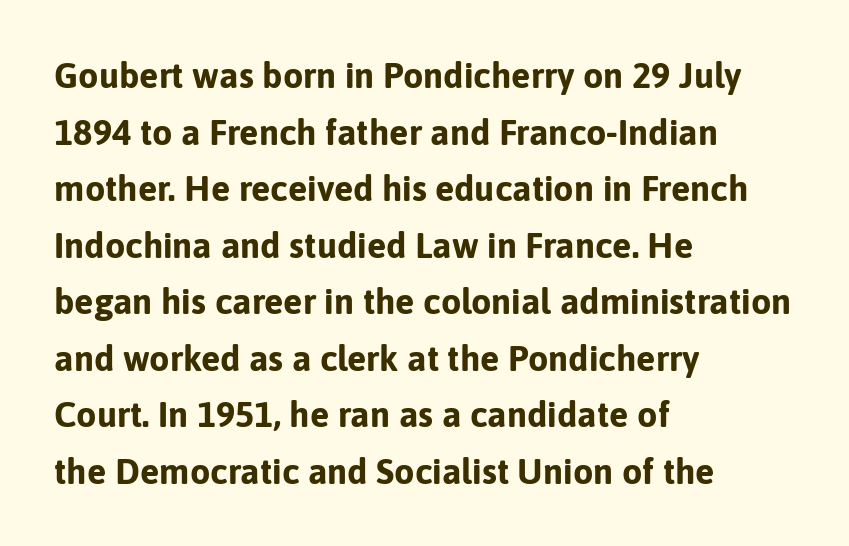
The image shows 36 px bold sans-serif type, upright; set left-aligned, normal line spacing (1.57x), normal letter spacing, not underlined; low stroke contrast and a medium x-height.
